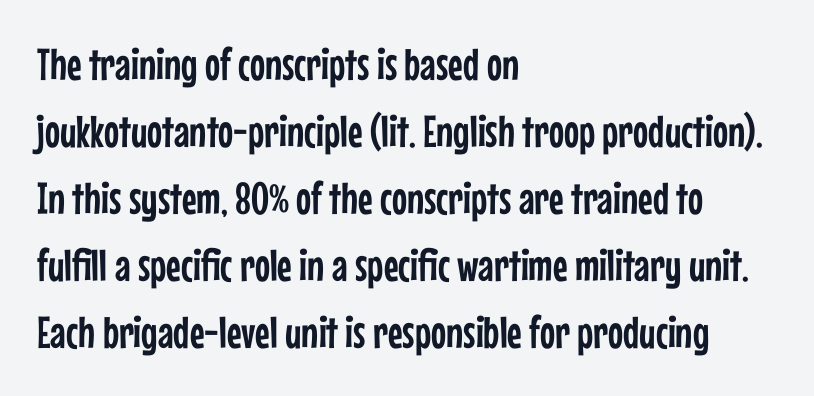
{"serif": "no", "italic": "no", "width": "condensed", "stroke_contrast": "low", "x_height": "medium", "monospaced": "no", "underline": "no", "align": "left", "line_spacing": "normal", "line_spacing_ratio": 1.49, "letter_spacing": "normal", "letter_spacing_em": 0.0, "glyph_px": 45}
